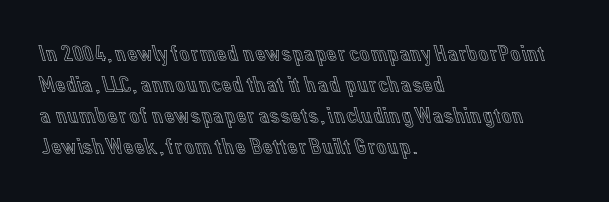
{"underline": "no", "align": "left", "line_spacing": "normal", "line_spacing_ratio": 1.35, "letter_spacing": "normal", "letter_spacing_em": 0.0, "glyph_px": 23}
